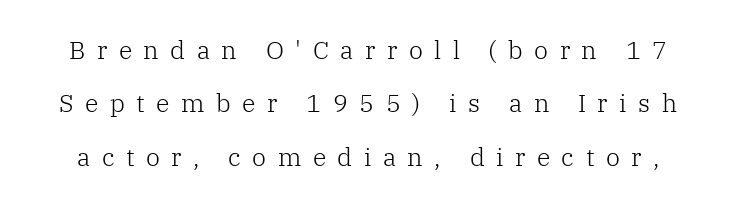
Q: Is the text bold? A: No.
Q: Is the text italic (slanted)? A: No, it is upright.
Q: Is the text underlined? A: No.
Q: Is the spacing between letters normal or unusually wide? A: Unusually wide.
Q: Is the spacing between lines tight, normal or loose? A: Loose.
